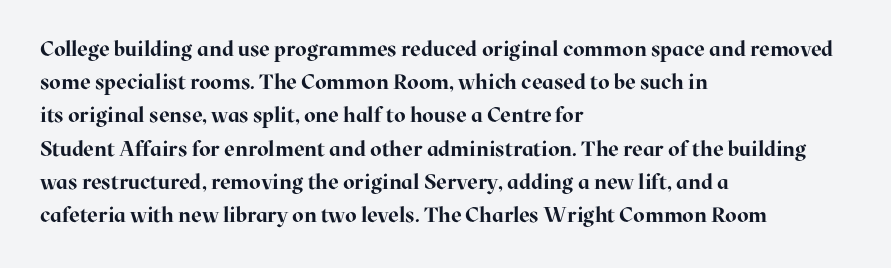
The image shows 21 px bold type, upright; set left-aligned, normal line spacing (1.58x), normal letter spacing, not underlined.
